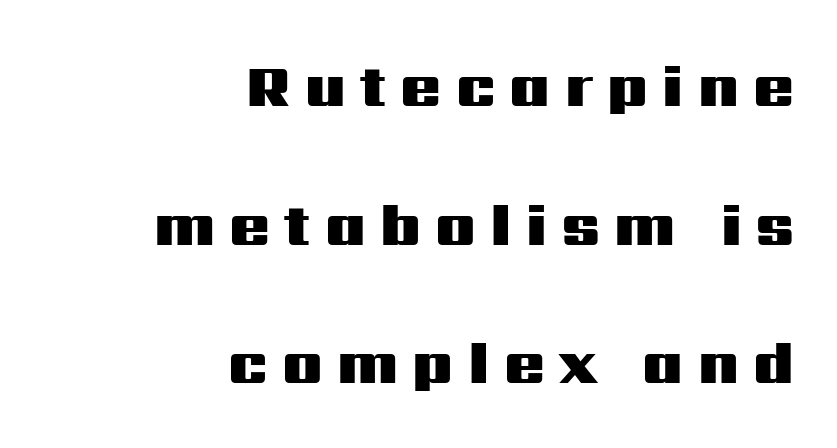
{"serif": "no", "italic": "no", "bold": "yes", "weight": "heavy", "width": "wide", "stroke_contrast": "medium", "x_height": "medium", "monospaced": "no", "underline": "no", "align": "right", "line_spacing": "loose", "line_spacing_ratio": 2.31, "letter_spacing": "wide", "letter_spacing_em": 0.24, "glyph_px": 60}
